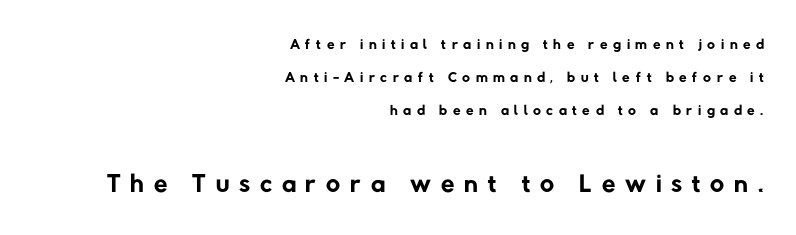
The text was rendered using a sans face with plain stroke endings. This is not heavy type; no bold has been used. Visually, the bottom section dominates because its glyphs are scaled up. Each row of text sits above clean, open space. Substantial extra tracking has been applied to these lines.
